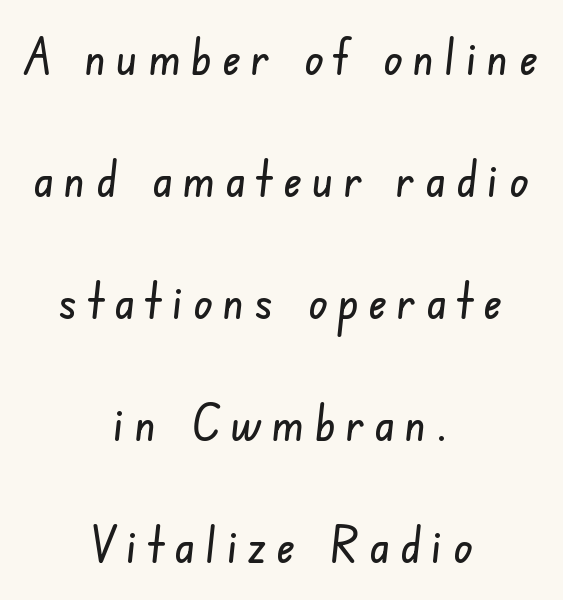
Q: Is the typeface a serif or a sans-serif typeface? A: Sans-serif.
Q: Is the text underlined? A: No.
Q: How is the paragraph aligned? A: Centered.
Q: Is the spacing between letters normal or unusually wide? A: Unusually wide.
Q: Is the spacing between lines tight, normal or loose? A: Loose.
Q: Width (condensed, normal, or wide)? A: Condensed.
Q: Stroke contrast? A: Low.
Q: x-height? A: Small.
Q: Monospaced? A: No.
